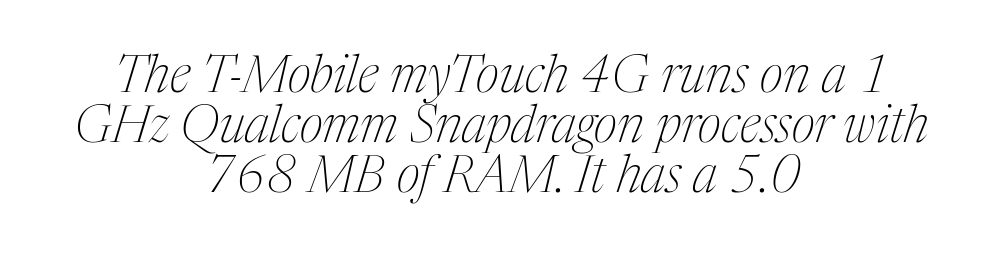
The letterforms sit shoulder to shoulder at normal distance. I'd call this a serif setting — the letters wear small feet. A quiet, ordinary-to-light weight characterises the typeface. Is the type slanted? Yes — the strokes lean at a clear angle.
